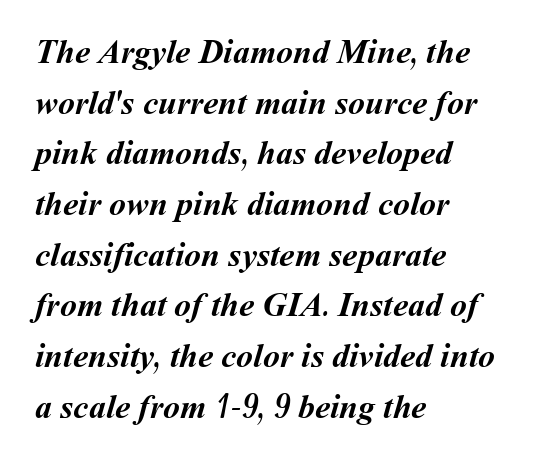
Q: Is the text bold? A: Yes.
Q: Is the text underlined? A: No.
Q: How is the paragraph aligned? A: Left-aligned.
Q: Is the spacing between letters normal or unusually wide? A: Normal.
Q: Is the spacing between lines tight, normal or loose? A: Normal.
Q: Width (condensed, normal, or wide)? A: Normal.
Q: Stroke contrast? A: Medium.
Q: x-height? A: Medium.
Q: Monospaced? A: No.
